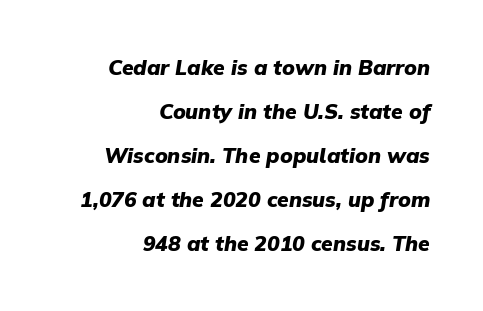
The image shows 21 px bold type, italic (leaning right); set right-aligned, loose line spacing (2.1x), normal letter spacing, not underlined.
